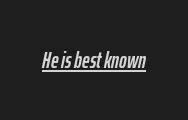
Q: Is the text italic (slanted)? A: Yes, it leans right by about 12 degrees.
Q: Is the text underlined? A: Yes.
Q: Is the spacing between letters normal or unusually wide? A: Normal.
